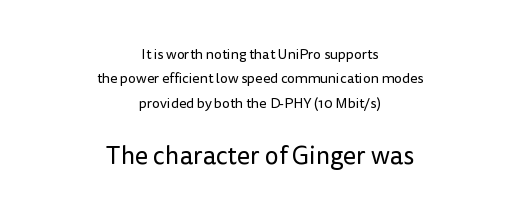
The image shows 25 px text type, upright; set centered, line spacing 1.74x, normal letter spacing, not underlined; the second (bottom) block is 1.79x larger.
